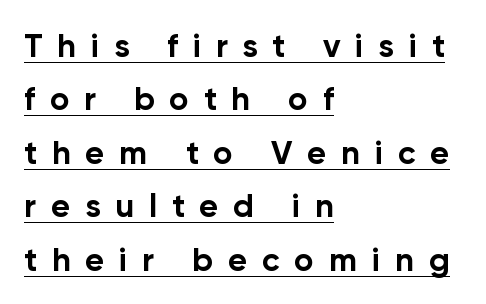
You could not count columns in this text — the font is proportionally spaced. Rows of type keep a routine distance in the vertical direction. What kind of face is this? One without serifs — a sans. This sample uses expanded letter spacing, leaving extra air between glyphs. Upright lettering throughout. This rendering uses left alignment, leaving the right contour irregular.
